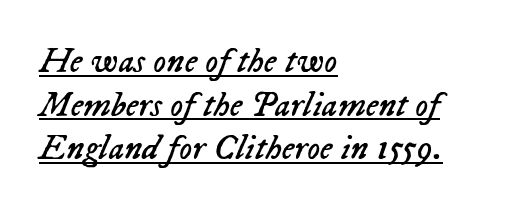
This sample has the flowing, uneven cadence of proportional lettering. Check the space under the baseline: a stroke is drawn there. Look at the tracking — it's just the regular setting, nothing added. The letters look calm and open, with moderate or lighter stems. The lines in this sample share a left origin and differ only in where they stop. The text carries the slant typical of an italic or oblique font.
